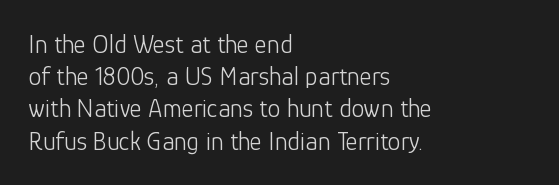
{"italic": "no", "bold": "no", "underline": "no", "align": "left", "line_spacing_ratio": 1.24, "letter_spacing": "normal", "letter_spacing_em": 0.0, "glyph_px": 26}
